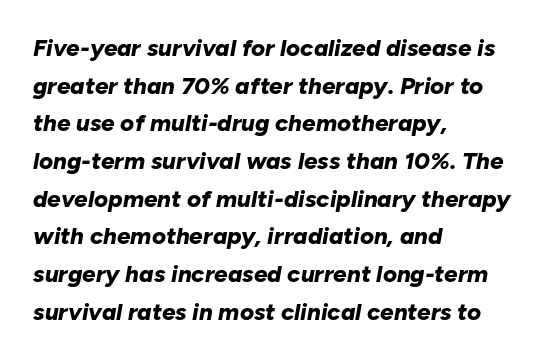
Q: Is the text bold? A: Yes.
Q: Is the text italic (slanted)? A: Yes, it leans right by about 10 degrees.
Q: Is the text underlined? A: No.
Q: How is the paragraph aligned? A: Left-aligned.
Q: Is the spacing between letters normal or unusually wide? A: Normal.
Q: Is the spacing between lines tight, normal or loose? A: Normal.
